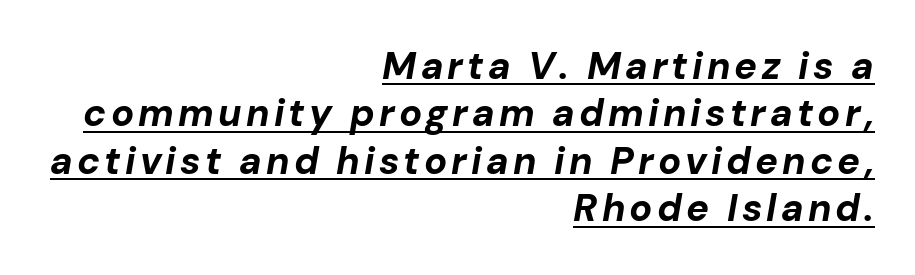
Q: Is the text bold? A: Yes.
Q: Is the text italic (slanted)? A: Yes, it leans right by about 10 degrees.
Q: Is the text underlined? A: Yes.
Q: How is the paragraph aligned? A: Right-aligned.
Q: Is the spacing between lines tight, normal or loose? A: Normal.
Q: Width (condensed, normal, or wide)? A: Normal.
Q: Stroke contrast? A: Low.
Q: x-height? A: Medium.
Q: Monospaced? A: No.
